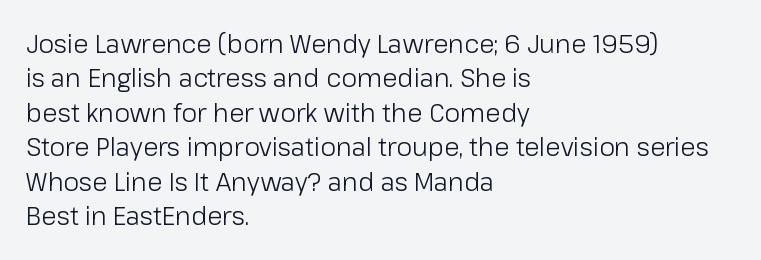
{"italic": "no", "bold": "no", "underline": "no", "align": "left", "line_spacing": "normal", "line_spacing_ratio": 1.38, "letter_spacing": "normal", "letter_spacing_em": 0.0, "glyph_px": 25}
